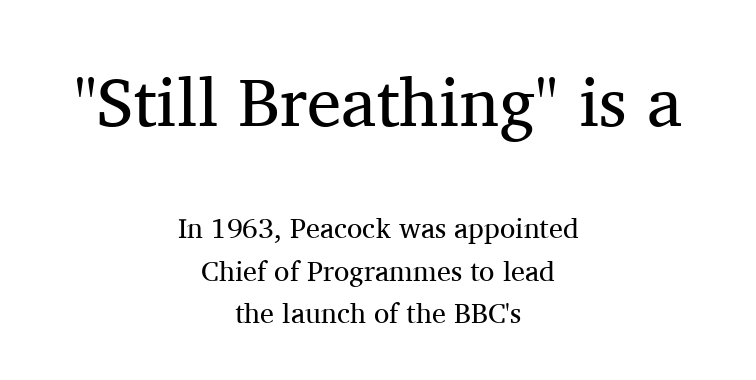
Is this a fixed-width face? No — the glyphs have proportional, varying widths. Normally led — the rows are evenly, conventionally spaced. The space beneath each line is pristine and unruled. Stems here are at most as thick as an everyday book face. The designer gave the opening block more size than the closing block.
